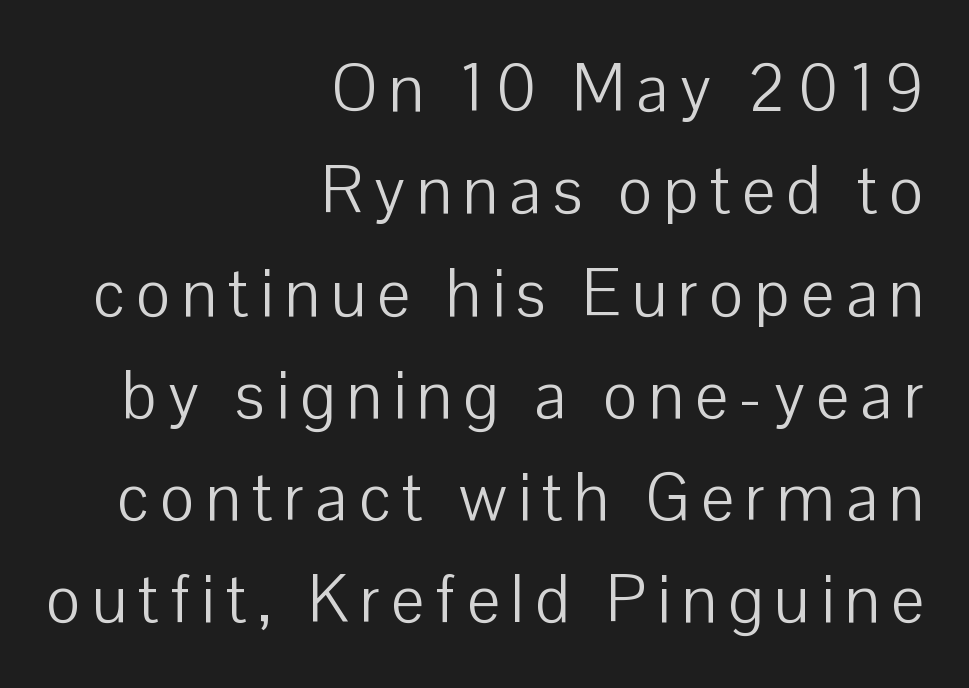
A normal amount of white space separates one row of letters from the next. Notice how the stems are strictly vertical — no italics here. The passage shown is typed in a proportional face where columns would drift. The letters carry no serifs — their stems end cleanly without finishing strokes.
